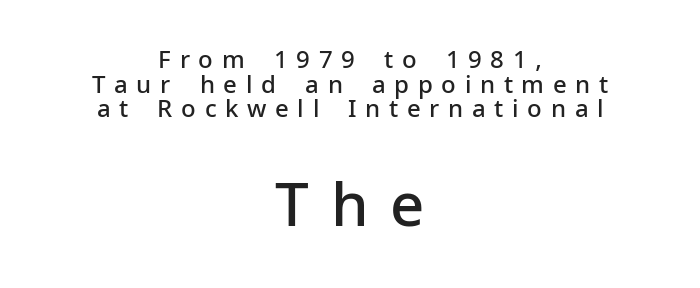
Q: Is the text bold? A: Semi-bold.
Q: Is the text italic (slanted)? A: No, it is upright.
Q: Is the typeface a serif or a sans-serif typeface? A: Sans-serif.
Q: Is the text underlined? A: No.
Q: How is the paragraph aligned? A: Centered.
Q: Is the spacing between letters normal or unusually wide? A: Unusually wide.
Q: Is the spacing between lines tight, normal or loose? A: Tight.
Q: Which block of text is set in a larger size, the first (top) or the second (bottom)? A: The second (bottom) one.
Q: Width (condensed, normal, or wide)? A: Normal.
Q: Stroke contrast? A: Low.
Q: x-height? A: Medium.
Q: Monospaced? A: No.
